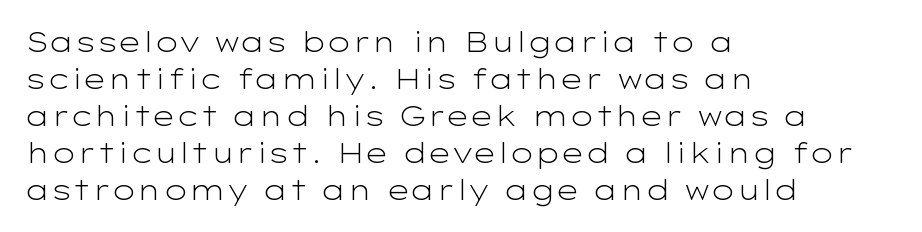
The image shows 27 px text type, upright; set left-aligned, normal line spacing (1.37x), normal letter spacing, not underlined.
